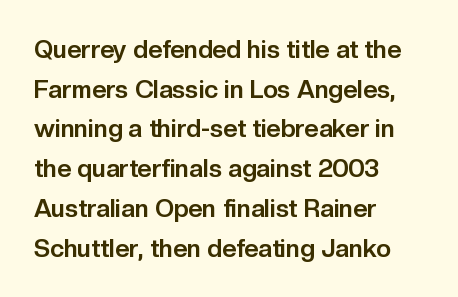
{"italic": "no", "bold": "yes", "underline": "no", "align": "left", "line_spacing": "normal", "line_spacing_ratio": 1.59, "letter_spacing": "normal", "letter_spacing_em": 0.0, "glyph_px": 25}
